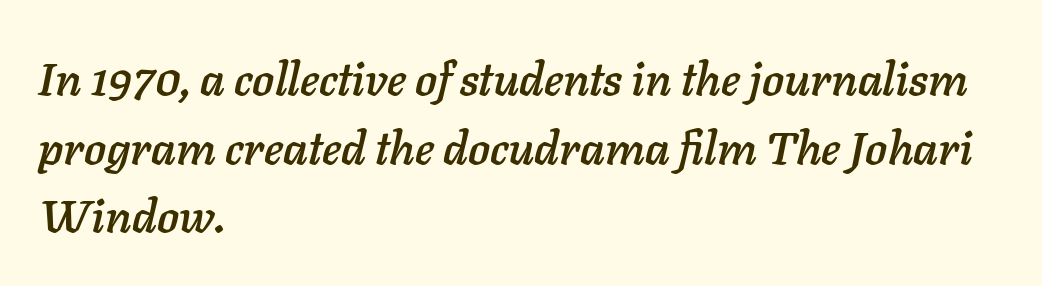
Q: Is the text italic (slanted)? A: Yes, it leans right by about 11 degrees.
Q: Is the text underlined? A: No.
Q: How is the paragraph aligned? A: Left-aligned.
Q: Is the spacing between letters normal or unusually wide? A: Normal.
Q: Is the spacing between lines tight, normal or loose? A: Normal.
Q: Width (condensed, normal, or wide)? A: Normal.
Q: Stroke contrast? A: Low.
Q: x-height? A: Medium.
Q: Monospaced? A: No.
